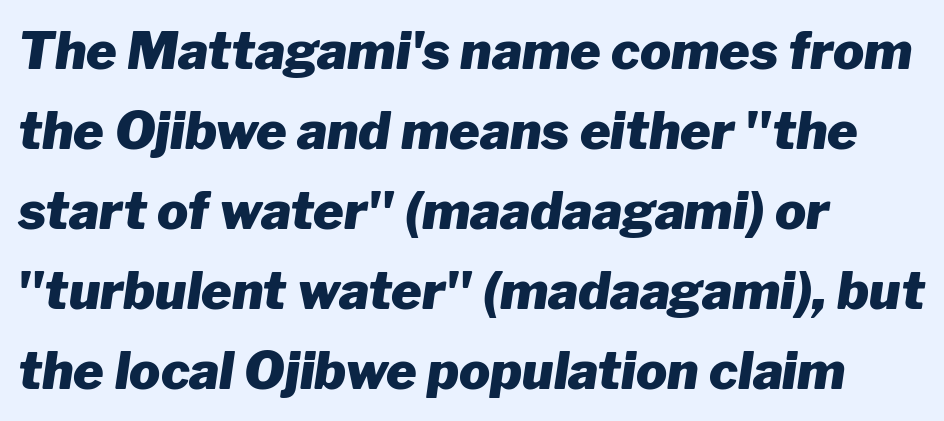
{"italic": "yes", "lean": "right", "slant_degrees": 8, "bold": "yes", "weight": "heavy", "width": "normal", "stroke_contrast": "low", "x_height": "medium", "monospaced": "no", "underline": "no", "align": "left", "line_spacing": "normal", "line_spacing_ratio": 1.54, "letter_spacing": "normal", "letter_spacing_em": 0.0, "glyph_px": 52}
